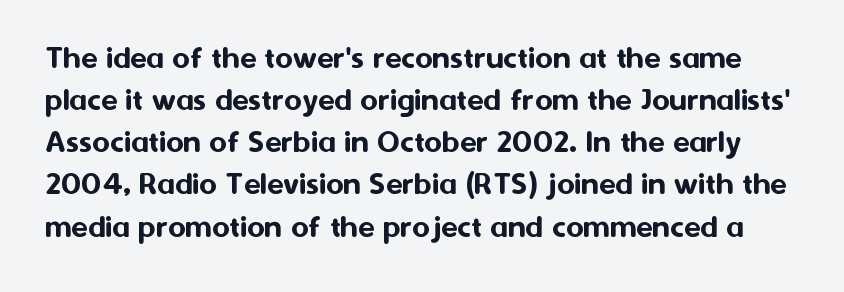
The image shows 34 px sans-serif type, upright; set line spacing 1.24x, normal letter spacing, not underlined; medium stroke contrast and a medium x-height.
